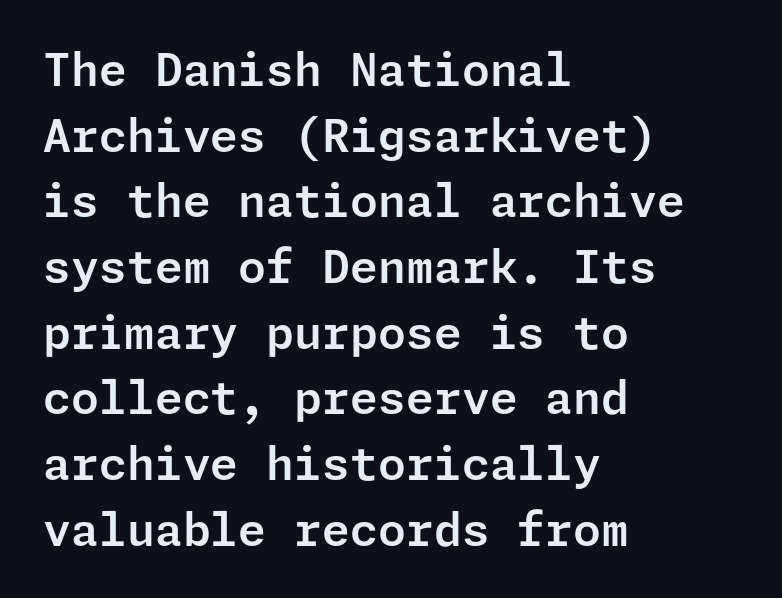
Q: Is the text italic (slanted)? A: No, it is upright.
Q: Is the typeface a serif or a sans-serif typeface? A: Sans-serif.
Q: Is the text underlined? A: No.
Q: How is the paragraph aligned? A: Left-aligned.
Q: Is the spacing between letters normal or unusually wide? A: Normal.
Q: Is the spacing between lines tight, normal or loose? A: Normal.
Q: Width (condensed, normal, or wide)? A: Normal.
Q: Stroke contrast? A: Low.
Q: x-height? A: Medium.
